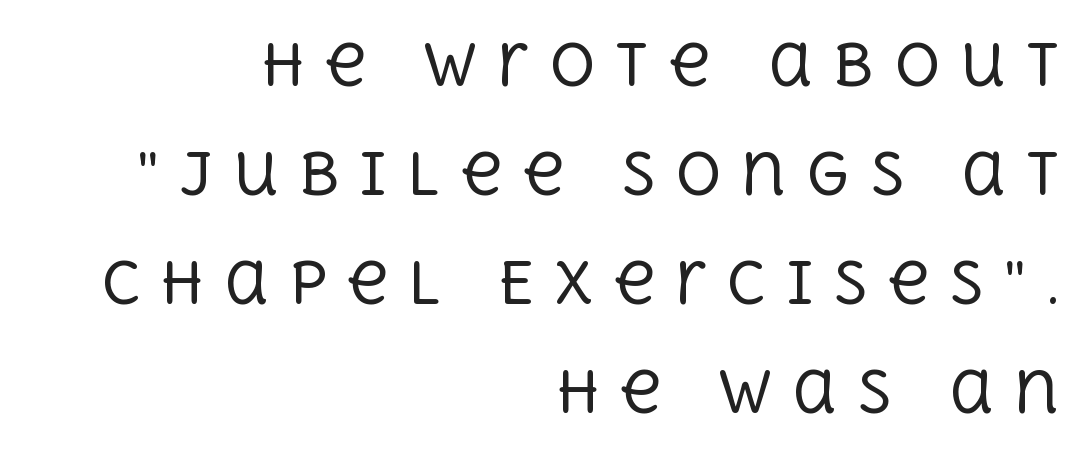
Q: Is the text bold? A: No.
Q: Is the text italic (slanted)? A: No, it is upright.
Q: Is the typeface a serif or a sans-serif typeface? A: Serif.
Q: Is the text underlined? A: No.
Q: How is the paragraph aligned? A: Right-aligned.
Q: Is the spacing between letters normal or unusually wide? A: Unusually wide.
Q: Is the spacing between lines tight, normal or loose? A: Loose.
Q: Width (condensed, normal, or wide)? A: Normal.
Q: x-height? A: Large.
Q: Monospaced? A: No.
